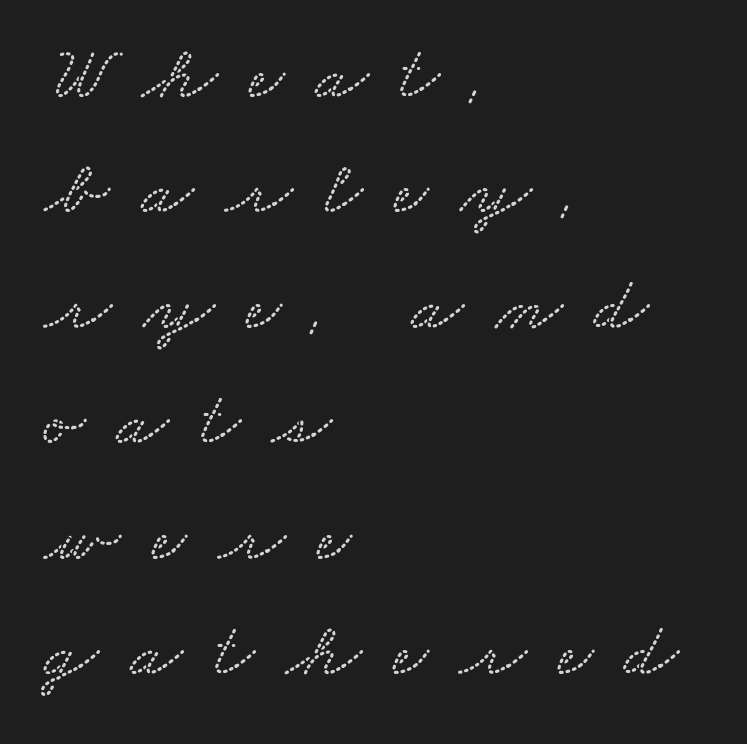
Typeset ragged right — the left edge is the straight one. You can tell from the footed stems that serif type was used. Check under the words: just untouched page. Compared with typical paragraphs, the rows here are spaced about the same.
